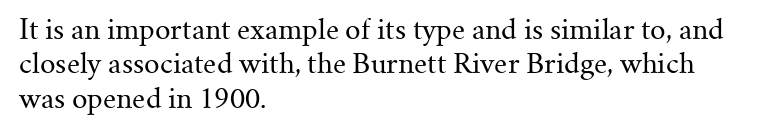
The image shows 27 px text type, upright; set left-aligned, normal line spacing (1.27x), normal letter spacing, not underlined.
